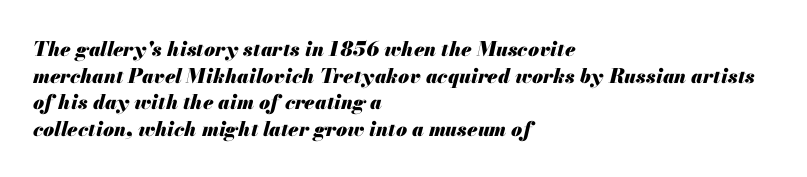
In terms of weight, the rendering is a true, heavy bold. Italic: yes, the glyphs are oblique. No extra tracking has been applied to these lines. Beneath every word, the page is bare. Which margin do the lines hug? The left one — the right edge is uneven.
